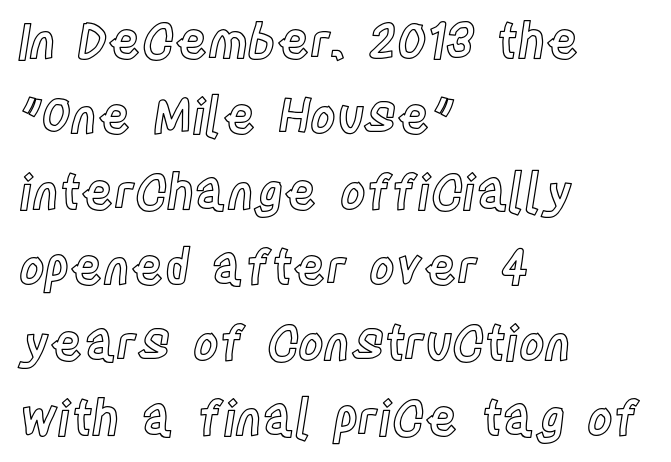
{"width": "condensed", "x_height": "large", "monospaced": "no", "underline": "no", "align": "left", "line_spacing": "normal", "line_spacing_ratio": 1.54, "letter_spacing": "normal", "letter_spacing_em": 0.0, "glyph_px": 49}
